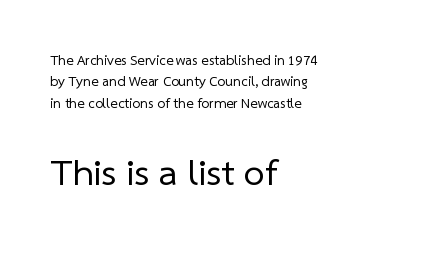
Q: Is the text bold? A: No.
Q: Is the typeface a serif or a sans-serif typeface? A: Sans-serif.
Q: Is the text underlined? A: No.
Q: How is the paragraph aligned? A: Left-aligned.
Q: Is the spacing between letters normal or unusually wide? A: Normal.
Q: Is the spacing between lines tight, normal or loose? A: Normal.
Q: Which block of text is set in a larger size, the first (top) or the second (bottom)? A: The second (bottom) one.
Q: Width (condensed, normal, or wide)? A: Normal.
Q: Stroke contrast? A: Low.
Q: x-height? A: Medium.
Q: Monospaced? A: No.
